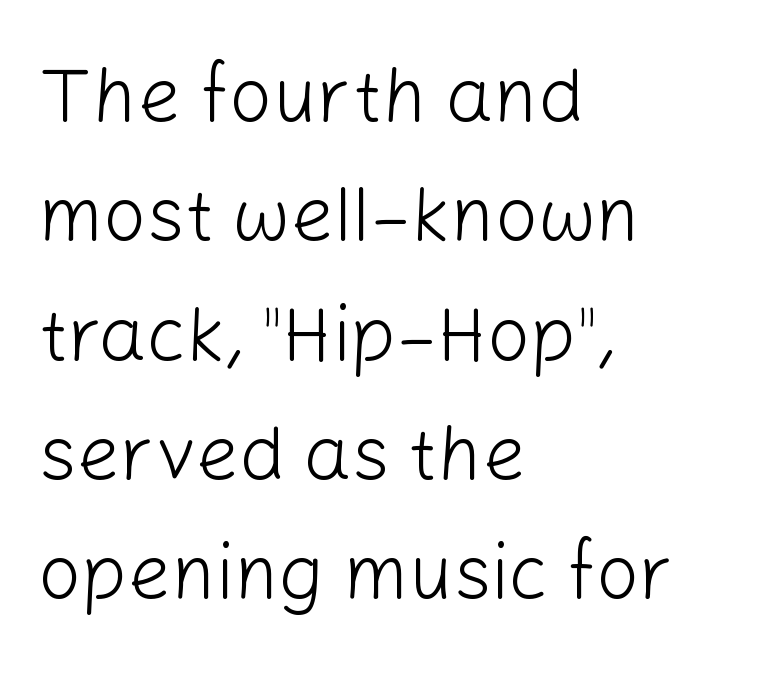
Compared with typical body copy, the letter spacing here is the same. This is sans-serif lettering, the kind often seen on screens and signage. Evenly set lines give the paragraph a standard silhouette. Weight: regular or lighter.
